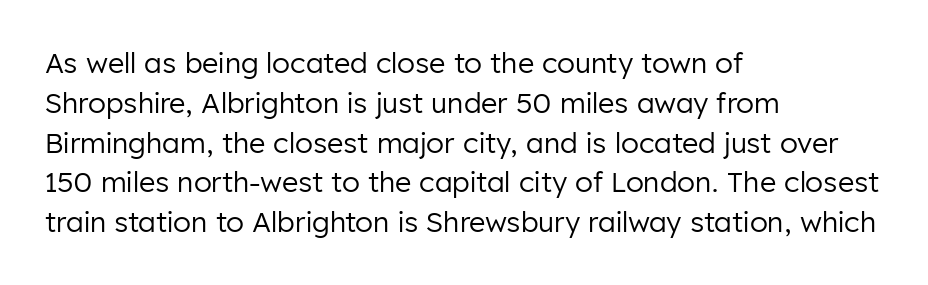
The lines sit at an ordinary, default distance from one another. This is roman type, the default non-slanted kind. You can tell from the bare stems that sans-serif type was used. Beneath every word, the page is bare.
